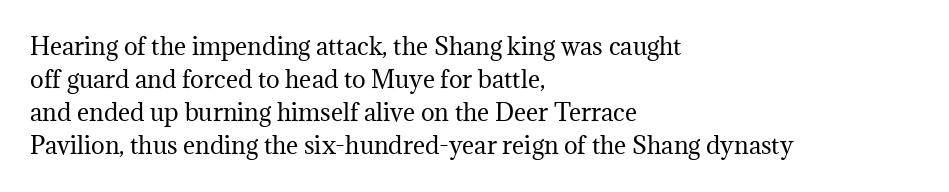
Does extra space separate the letters? No, they use regular spacing. The rendering anchors every line to the left-hand side. The axis of the letterforms is exactly vertical. These lines sit exactly where default settings would place them. Ink coverage per letter is moderate at most. Bare-footed words on every line.
